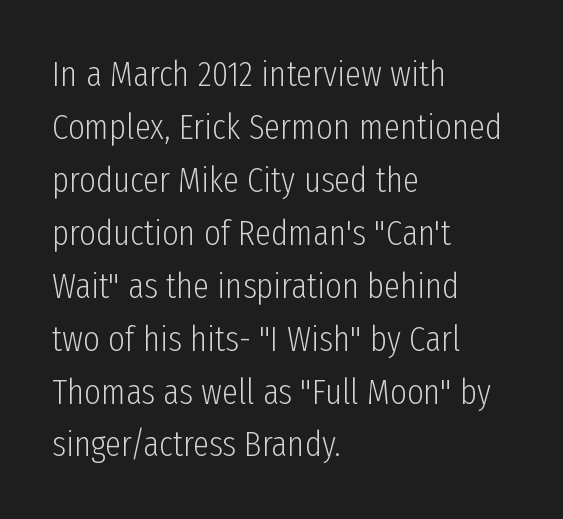
{"serif": "no", "italic": "no", "bold": "no", "weight": "light", "width": "condensed", "stroke_contrast": "low", "x_height": "medium", "monospaced": "no", "underline": "no", "align": "left", "line_spacing": "normal", "line_spacing_ratio": 1.47, "letter_spacing": "normal", "letter_spacing_em": 0.0, "glyph_px": 36}
